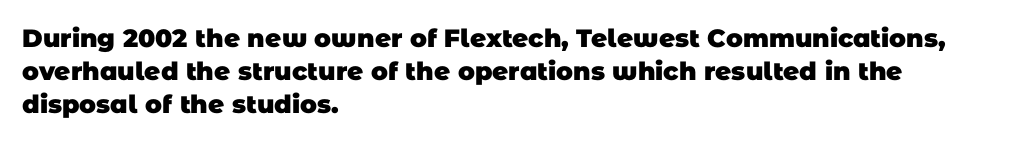
{"bold": "yes", "underline": "no", "align": "left", "line_spacing": "normal", "line_spacing_ratio": 1.32, "letter_spacing": "normal", "letter_spacing_em": 0.0, "glyph_px": 25}
